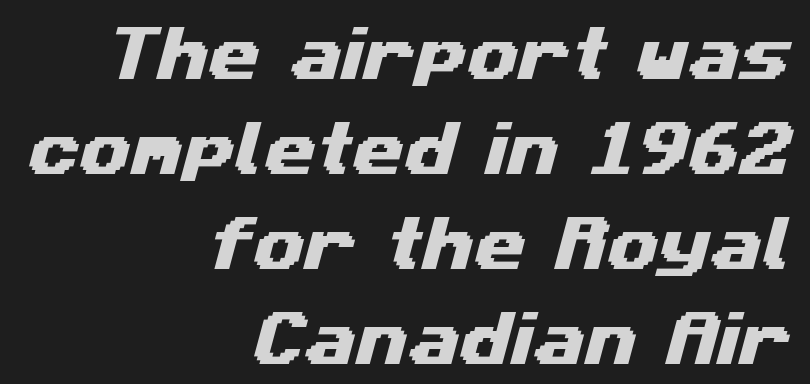
Q: Is the typeface a serif or a sans-serif typeface? A: Sans-serif.
Q: Is the text underlined? A: No.
Q: How is the paragraph aligned? A: Right-aligned.
Q: Is the spacing between letters normal or unusually wide? A: Normal.
Q: Is the spacing between lines tight, normal or loose? A: Normal.
Q: Width (condensed, normal, or wide)? A: Wide.
Q: Stroke contrast? A: Medium.
Q: x-height? A: Medium.
Q: Monospaced? A: No.
